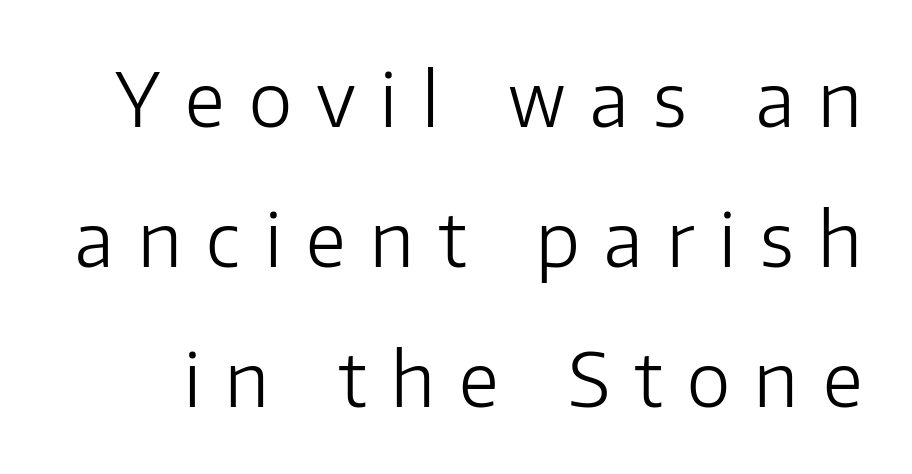
If you drew a line through each stem, it would be perfectly vertical. The string is rendered with underlining switched off. The strokes carry an ordinary text weight at most. This sample uses a sans-serif face.
